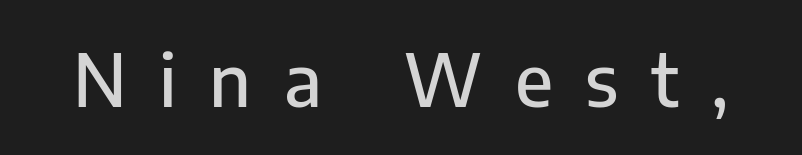
Q: Is the text italic (slanted)? A: No, it is upright.
Q: Is the typeface a serif or a sans-serif typeface? A: Sans-serif.
Q: Is the text underlined? A: No.
Q: Is the spacing between letters normal or unusually wide? A: Unusually wide.
Q: Width (condensed, normal, or wide)? A: Normal.
Q: Stroke contrast? A: Low.
Q: x-height? A: Medium.
Q: Monospaced? A: No.
